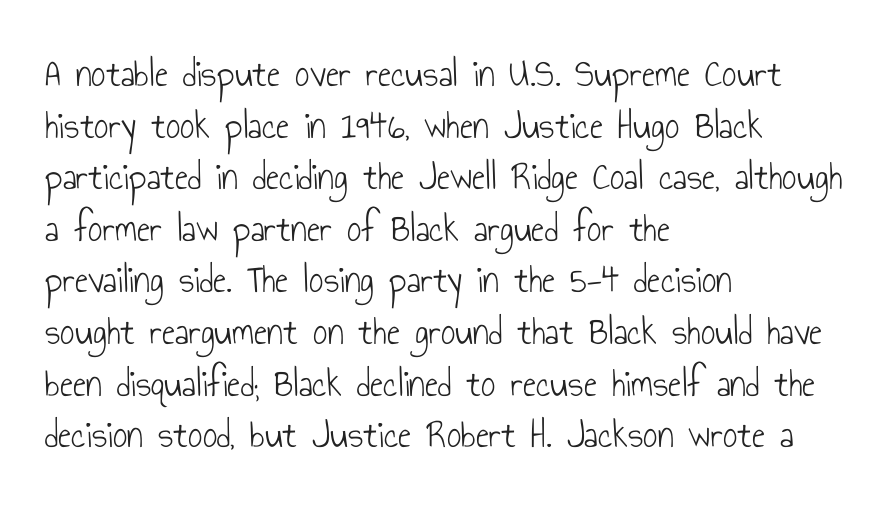
The typesetting does not lean heavy: it is not bold. Typeset ragged right — the left edge is the straight one. A typesetter would call this leading conventional body-copy spacing. Posture: vertical.
